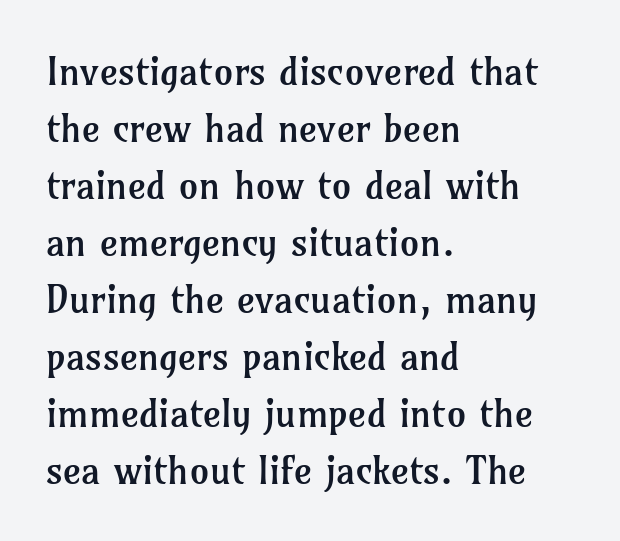
Students, note that the glyphs here touch the page at normal intervals. Lines of text with bare space underneath. A quiet, ordinary-to-light weight characterises the typeface. Serifs: yes, visible at the terminals of the letterforms.
